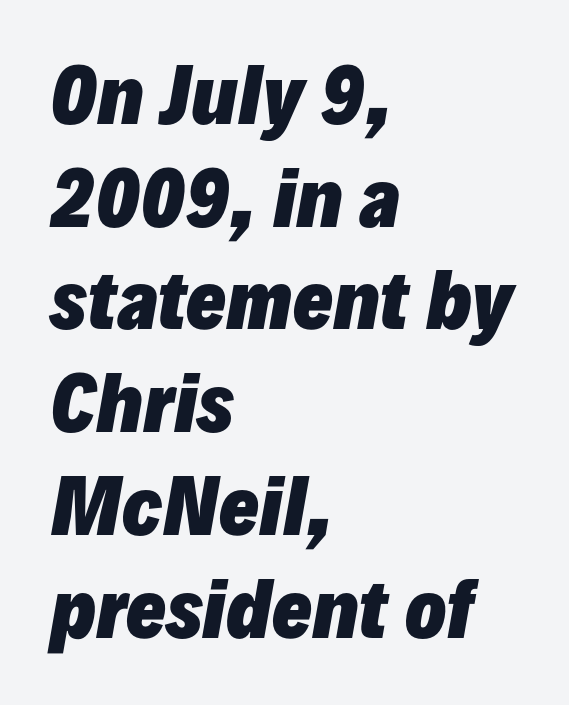
{"italic": "yes", "lean": "right", "slant_degrees": 10, "bold": "yes", "weight": "heavy", "width": "normal", "stroke_contrast": "low", "x_height": "medium", "monospaced": "no", "underline": "no", "align": "left", "line_spacing": "normal", "line_spacing_ratio": 1.37, "letter_spacing": "normal", "letter_spacing_em": 0.0, "glyph_px": 75}
